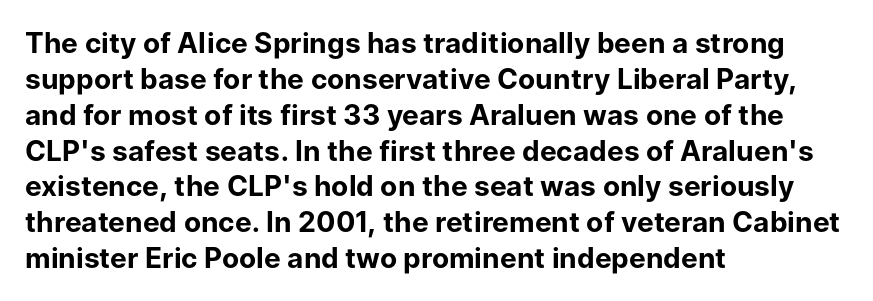
Q: Is the text bold? A: Yes.
Q: Is the text italic (slanted)? A: No, it is upright.
Q: Is the typeface a serif or a sans-serif typeface? A: Sans-serif.
Q: Is the text underlined? A: No.
Q: How is the paragraph aligned? A: Left-aligned.
Q: Is the spacing between letters normal or unusually wide? A: Normal.
Q: Is the spacing between lines tight, normal or loose? A: Normal.
Q: Width (condensed, normal, or wide)? A: Normal.
Q: Stroke contrast? A: Low.
Q: x-height? A: Medium.
Q: Monospaced? A: No.
